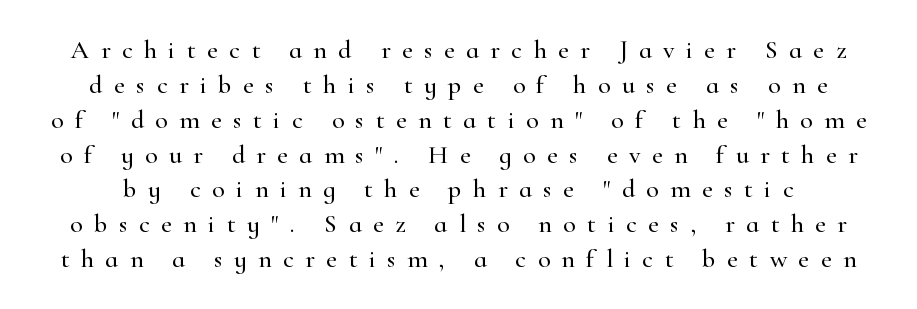
No italicization has been applied; the sample stays upright. The block of text has a typical density, with ordinary space between rows. In terms of letterspacing, this is a distinctly airy, spread setting. A bare baseline throughout the passage.
